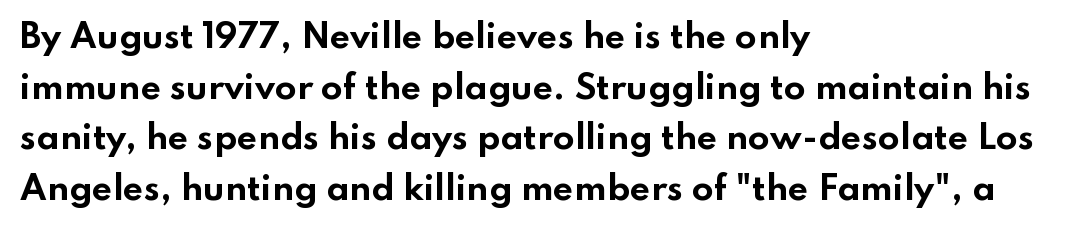
Q: Is the text bold? A: Yes.
Q: Is the text italic (slanted)? A: No, it is upright.
Q: Is the typeface a serif or a sans-serif typeface? A: Sans-serif.
Q: Is the text underlined? A: No.
Q: How is the paragraph aligned? A: Left-aligned.
Q: Is the spacing between letters normal or unusually wide? A: Normal.
Q: Is the spacing between lines tight, normal or loose? A: Normal.
Q: Width (condensed, normal, or wide)? A: Wide.
Q: Stroke contrast? A: Low.
Q: x-height? A: Small.
Q: Monospaced? A: No.
